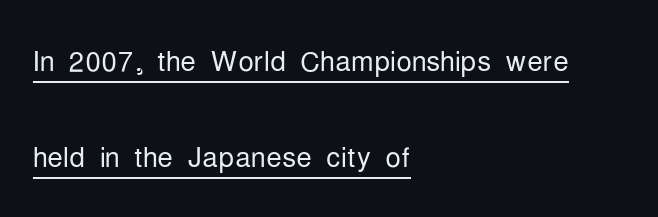
Does the type have serifs? No, each stem ends abruptly. Horizontally, the lines are justified to the leading edge only. This is underlined copy, the kind a proofreader might mark for attention. A typesetter would call this leading open, well beyond the default. The lettering stays uniformly vertical, giving the passage a roman look.
